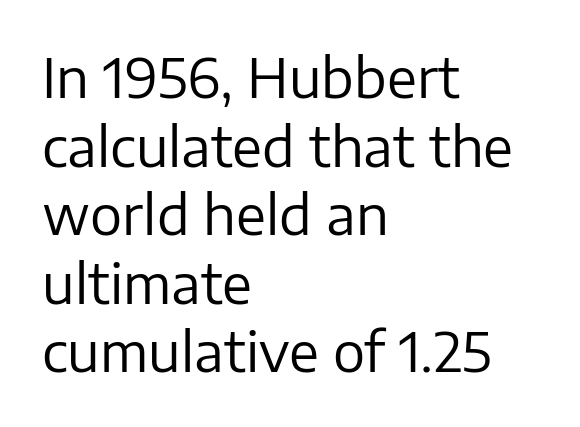
{"serif": "no", "italic": "no", "bold": "no", "weight": "regular", "width": "normal", "stroke_contrast": "low", "x_height": "medium", "monospaced": "no", "underline": "no", "align": "left", "line_spacing": "normal", "line_spacing_ratio": 1.27, "letter_spacing": "normal", "letter_spacing_em": 0.0, "glyph_px": 54}
